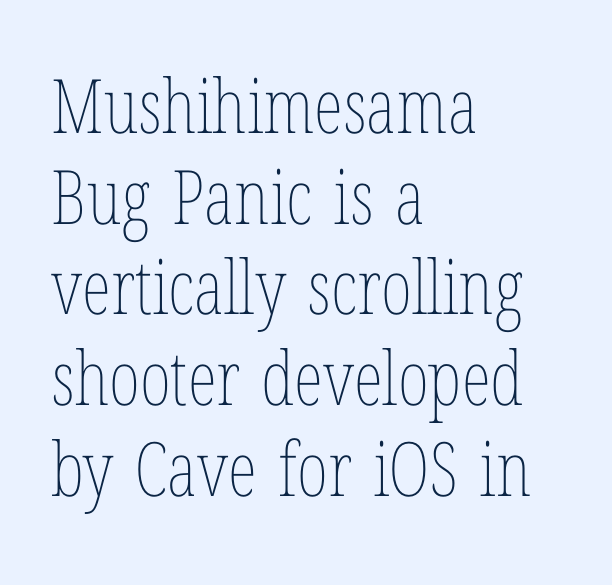
You could not count columns in this text — the font is proportionally spaced. On a weight scale, this lands at 450 or below. Every character sits straight up, as roman type does. Horizontal alignment here is leftward, the default for most running prose.
